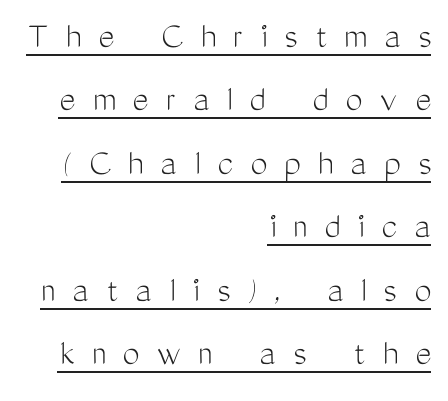
Q: Is the text bold? A: No.
Q: Is the text italic (slanted)? A: No, it is upright.
Q: Is the typeface a serif or a sans-serif typeface? A: Sans-serif.
Q: Is the text underlined? A: Yes.
Q: How is the paragraph aligned? A: Right-aligned.
Q: Is the spacing between letters normal or unusually wide? A: Unusually wide.
Q: Is the spacing between lines tight, normal or loose? A: Normal.
Q: Width (condensed, normal, or wide)? A: Condensed.
Q: Stroke contrast? A: Medium.
Q: x-height? A: Medium.
Q: Monospaced? A: No.
